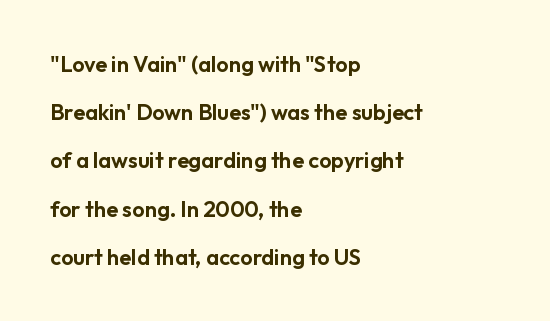
The horizontal fit of the characters is conventional and even. Widely set lines give the paragraph a tall, airy silhouette. A classic flush-left, rag-right setting is used for this passage. The font's upright variant was chosen for this text. The zone under the glyphs is completely vacant.
